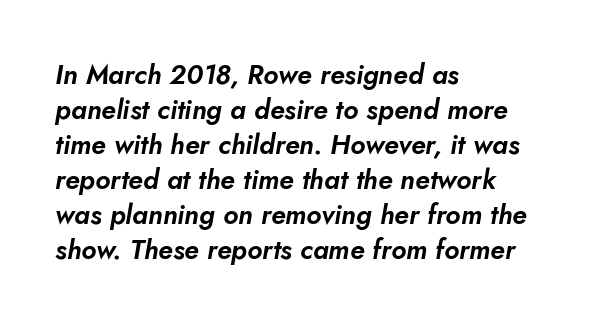
The image shows 27 px text type, italic (leaning right); set left-aligned, normal line spacing (1.3x), normal letter spacing, not underlined.
